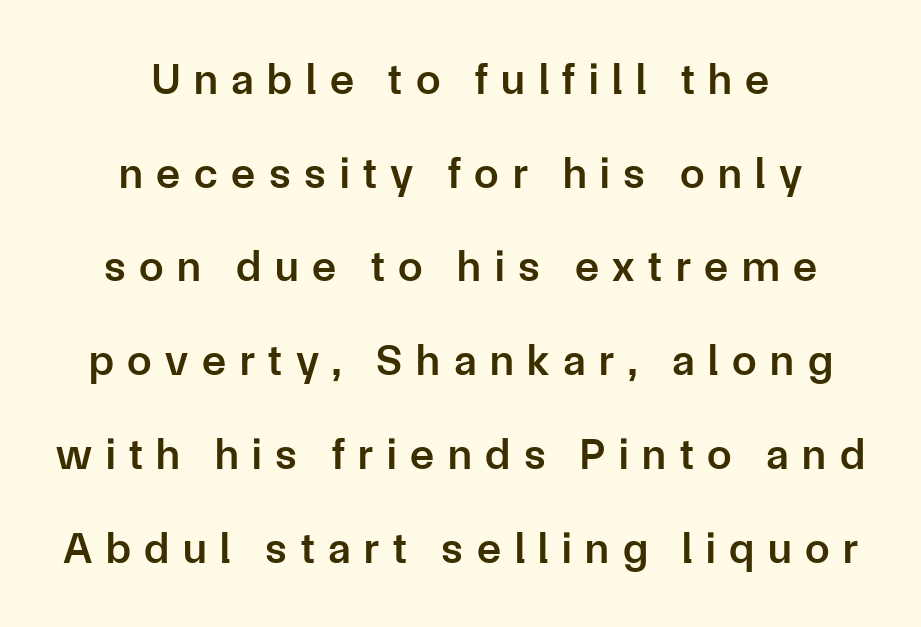
Q: Is the text bold? A: Semi-bold.
Q: Is the text italic (slanted)? A: No, it is upright.
Q: Is the typeface a serif or a sans-serif typeface? A: Sans-serif.
Q: Is the text underlined? A: No.
Q: How is the paragraph aligned? A: Centered.
Q: Is the spacing between letters normal or unusually wide? A: Unusually wide.
Q: Is the spacing between lines tight, normal or loose? A: Loose.
Q: Width (condensed, normal, or wide)? A: Normal.
Q: Stroke contrast? A: Low.
Q: x-height? A: Medium.
Q: Monospaced? A: No.
